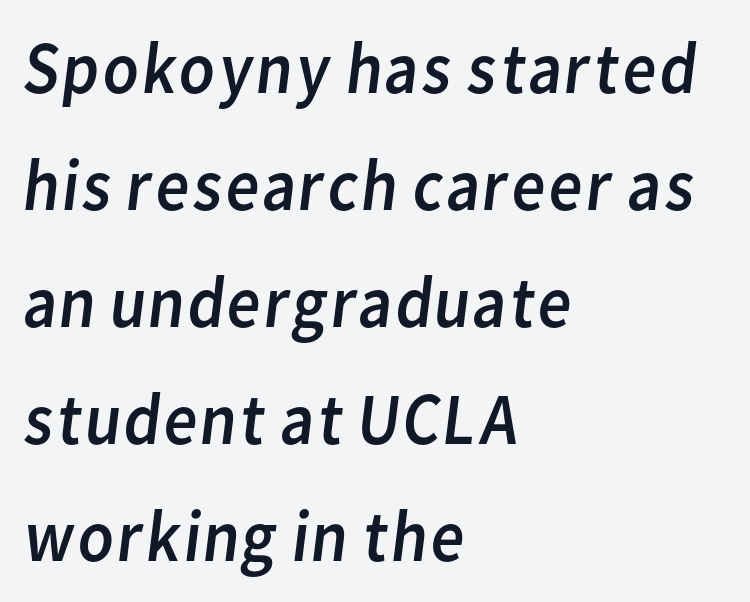
Q: Is the text bold? A: No.
Q: Is the typeface a serif or a sans-serif typeface? A: Sans-serif.
Q: Is the text underlined? A: No.
Q: How is the paragraph aligned? A: Left-aligned.
Q: Is the spacing between letters normal or unusually wide? A: Normal.
Q: Is the spacing between lines tight, normal or loose? A: Normal.
Q: Width (condensed, normal, or wide)? A: Normal.
Q: Stroke contrast? A: Low.
Q: x-height? A: Medium.
Q: Monospaced? A: No.
